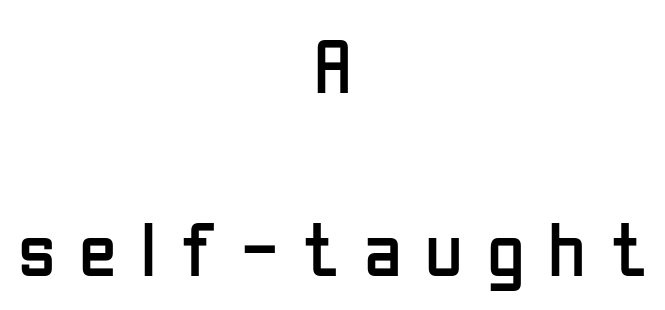
Italic? Not at all — the glyphs are vertical. You could not count columns in this text — the font is proportionally spaced. Nope, no serifs anywhere on these letters. The letters look calm and open, with moderate or lighter stems. How are the letters spaced? Widely, with obvious added tracking.
